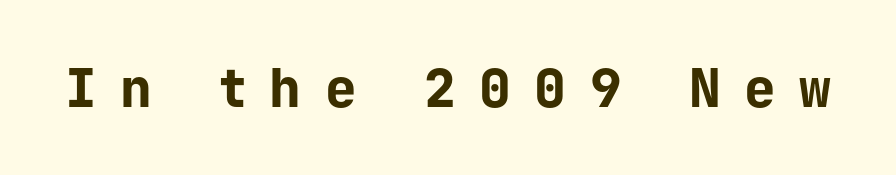
Q: Is the text bold? A: Yes.
Q: Is the text italic (slanted)? A: No, it is upright.
Q: Is the typeface a serif or a sans-serif typeface? A: Sans-serif.
Q: Is the text underlined? A: No.
Q: Is the spacing between letters normal or unusually wide? A: Unusually wide.
Q: Width (condensed, normal, or wide)? A: Normal.
Q: Stroke contrast? A: Low.
Q: x-height? A: Medium.
Q: Monospaced? A: Yes.
